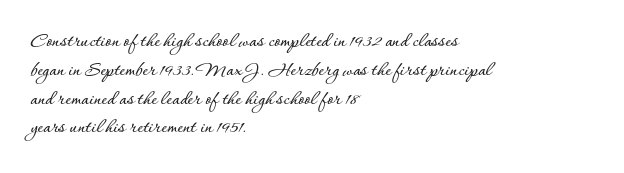
The compositor pushed each line to the left boundary. The strip under each line holds only bare page. Letter spacing: default. In terms of leading, this rendering sits right in the middle.
